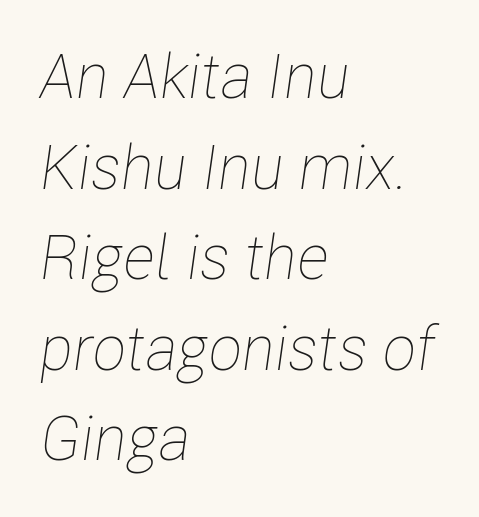
{"italic": "yes", "lean": "right", "slant_degrees": 8, "bold": "no", "weight": "thin", "width": "condensed", "stroke_contrast": "low", "x_height": "medium", "monospaced": "no", "underline": "no", "align": "left", "line_spacing": "normal", "line_spacing_ratio": 1.46, "letter_spacing": "normal", "letter_spacing_em": 0.0, "glyph_px": 62}
